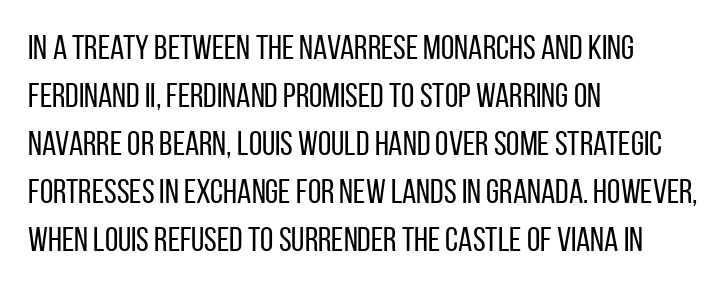
Think standard paragraph weight, or any step lighter than that. Stroke terminals: plain, sans-serif. Notice how the stems are strictly vertical — no italics here. The passage shown is not underscored anywhere. The vertical gap from one line to the next is medium. Is this a fixed-width face? No — the glyphs have proportional, varying widths.
